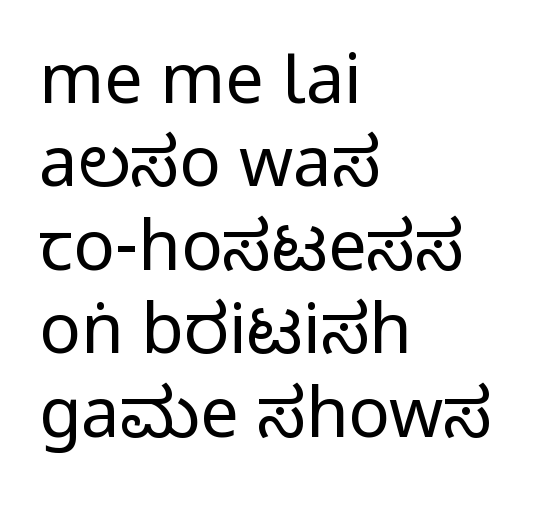
Q: Is the text italic (slanted)? A: No, it is upright.
Q: Is the typeface a serif or a sans-serif typeface? A: Sans-serif.
Q: Is the text underlined? A: No.
Q: How is the paragraph aligned? A: Left-aligned.
Q: Is the spacing between letters normal or unusually wide? A: Normal.
Q: Width (condensed, normal, or wide)? A: Condensed.
Q: Stroke contrast? A: Medium.
Q: Monospaced? A: No.
